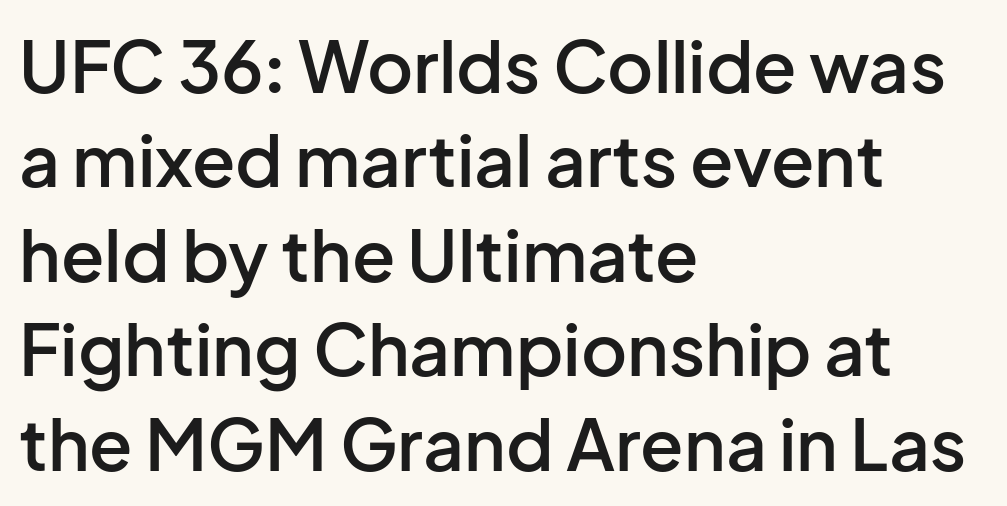
Horizontal bands of white between lines are of average thickness. Only glyphs here, with clear space below each row. The horizontal fit of the characters is conventional and even. It's the straight-up-and-down kind of type. The passage shown is typed in a proportional face where columns would drift.
